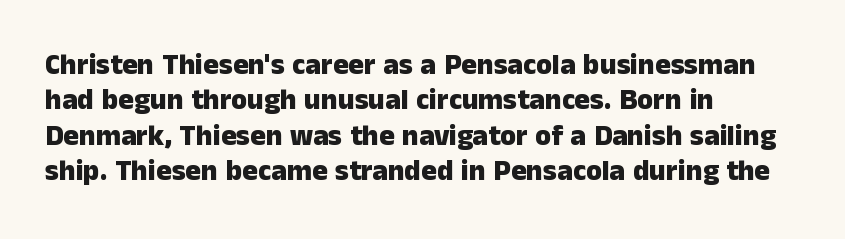
Q: Is the text bold? A: Yes.
Q: Is the text italic (slanted)? A: No, it is upright.
Q: Is the typeface a serif or a sans-serif typeface? A: Sans-serif.
Q: Is the text underlined? A: No.
Q: How is the paragraph aligned? A: Left-aligned.
Q: Is the spacing between letters normal or unusually wide? A: Normal.
Q: Width (condensed, normal, or wide)? A: Normal.
Q: Stroke contrast? A: Low.
Q: x-height? A: Medium.
Q: Monospaced? A: No.
